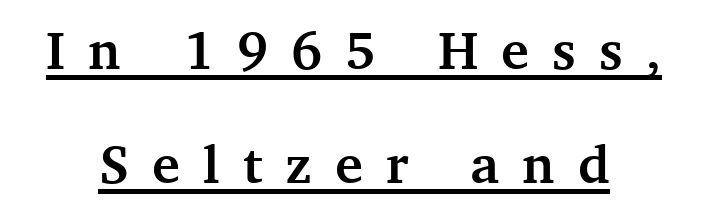
Q: Is the text bold? A: Yes.
Q: Is the text italic (slanted)? A: No, it is upright.
Q: Is the typeface a serif or a sans-serif typeface? A: Serif.
Q: Is the text underlined? A: Yes.
Q: How is the paragraph aligned? A: Centered.
Q: Is the spacing between letters normal or unusually wide? A: Unusually wide.
Q: Is the spacing between lines tight, normal or loose? A: Loose.
Q: Width (condensed, normal, or wide)? A: Normal.
Q: Stroke contrast? A: Medium.
Q: x-height? A: Medium.
Q: Monospaced? A: No.
